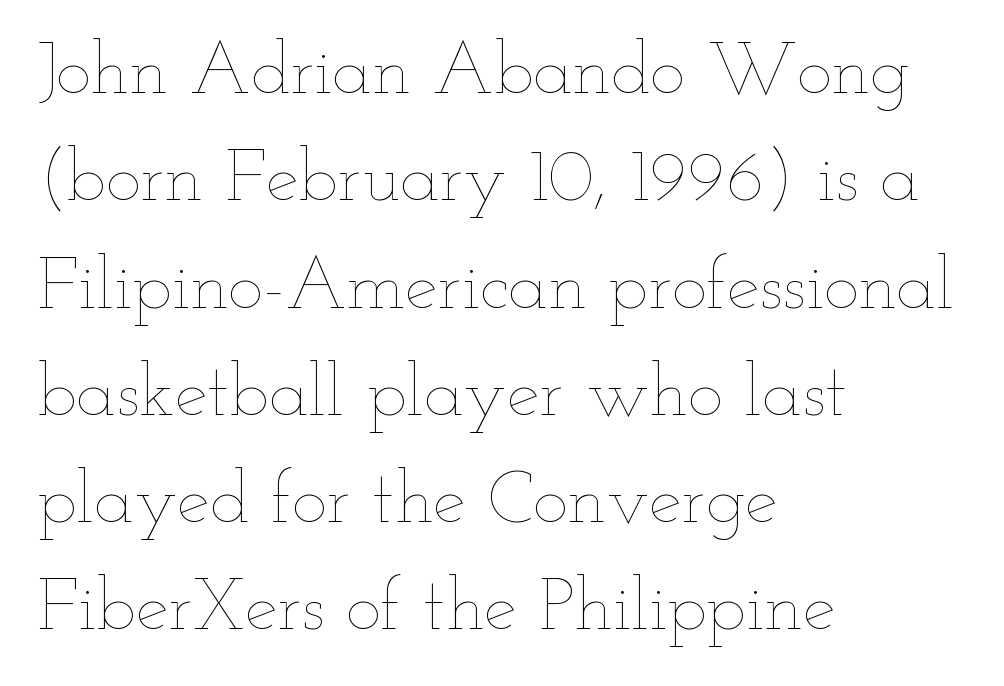
Q: Is the text bold? A: No.
Q: Is the text italic (slanted)? A: No, it is upright.
Q: Is the text underlined? A: No.
Q: How is the paragraph aligned? A: Left-aligned.
Q: Is the spacing between letters normal or unusually wide? A: Normal.
Q: Is the spacing between lines tight, normal or loose? A: Normal.
Q: Width (condensed, normal, or wide)? A: Wide.
Q: Stroke contrast? A: Low.
Q: x-height? A: Small.
Q: Monospaced? A: No.
